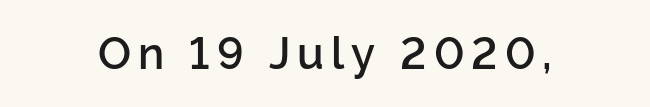
Rendered with straight, roman letterforms. Are there feet on the stems? There aren't — it's a sans. On the weight axis this lands at semibold, roughly 600. Honestly, there is no underline to notice here at all. The letters advance in unequal steps, a hallmark of proportional type.
